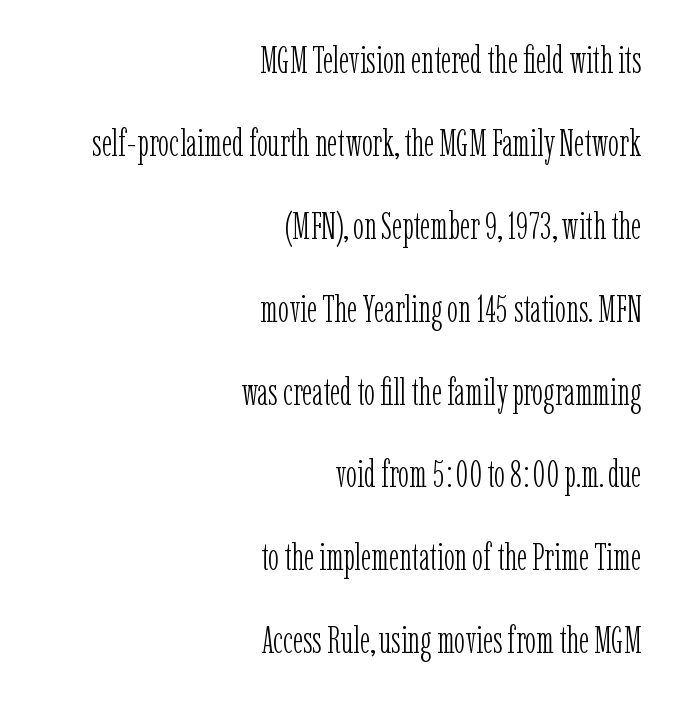
Q: Is the text bold? A: No.
Q: Is the text italic (slanted)? A: No, it is upright.
Q: Is the typeface a serif or a sans-serif typeface? A: Serif.
Q: Is the text underlined? A: No.
Q: How is the paragraph aligned? A: Right-aligned.
Q: Is the spacing between letters normal or unusually wide? A: Normal.
Q: Is the spacing between lines tight, normal or loose? A: Loose.
Q: Width (condensed, normal, or wide)? A: Condensed.
Q: Stroke contrast? A: Low.
Q: x-height? A: Medium.
Q: Monospaced? A: No.
